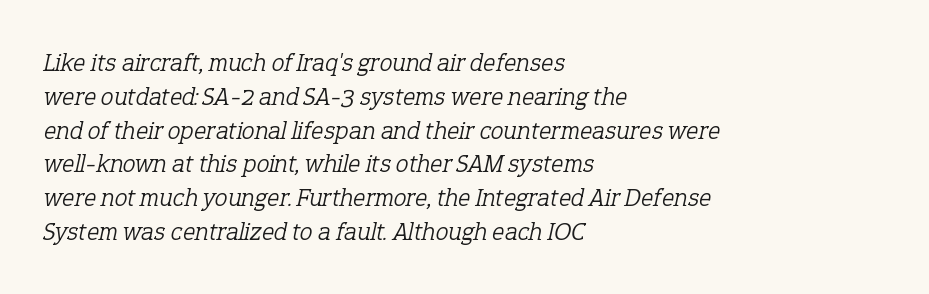
The image shows 26 px text type, italic (leaning right); set left-aligned, normal line spacing (1.3x), normal letter spacing, not underlined.
